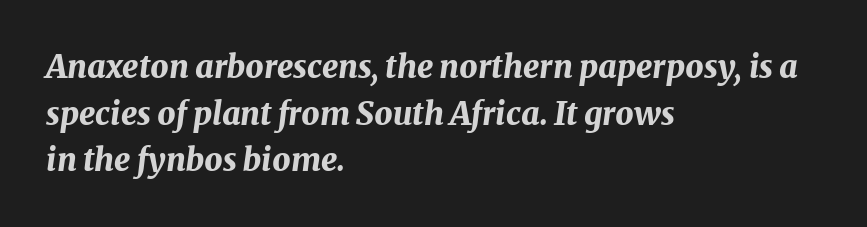
The image shows 32 px bold type, italic (leaning right); set left-aligned, normal line spacing (1.46x), normal letter spacing, not underlined; medium stroke contrast and a medium x-height.
